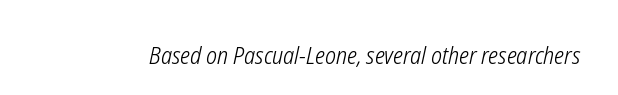
The image shows 24 px text type, italic (leaning right); set normal letter spacing, not underlined.
